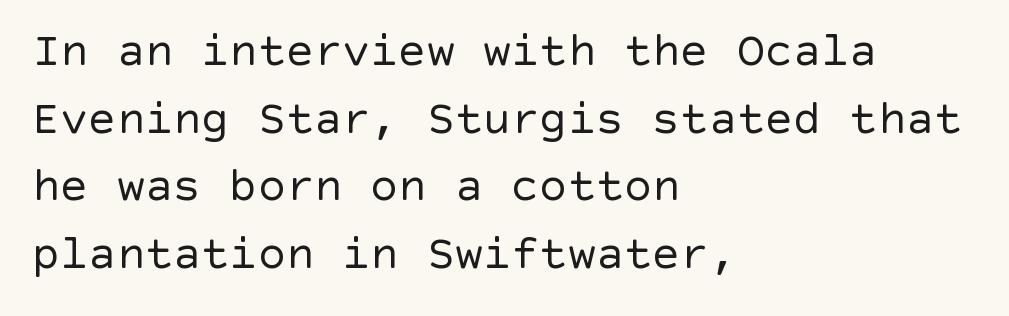
The image shows 47 px regular-weight sans-serif type, upright; set left-aligned, normal line spacing (1.44x), normal letter spacing, not underlined; a large x-height.
